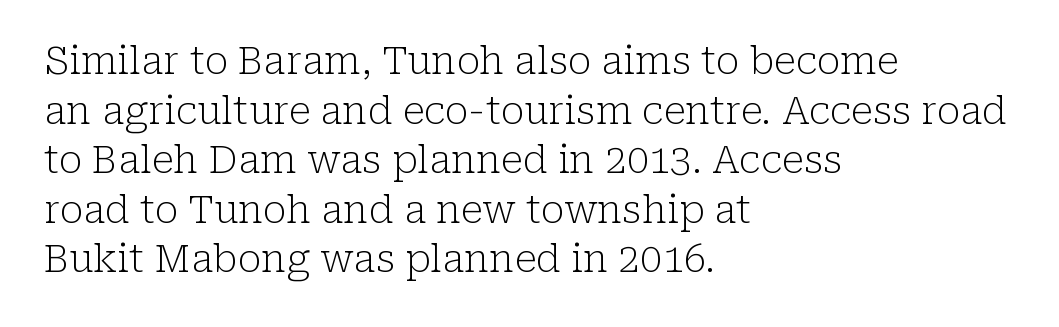
{"serif": "yes", "italic": "no", "bold": "no", "weight": "light", "width": "normal", "stroke_contrast": "low", "x_height": "medium", "monospaced": "no", "underline": "no", "align": "left", "line_spacing": "normal", "line_spacing_ratio": 1.27, "letter_spacing": "normal", "letter_spacing_em": 0.0, "glyph_px": 39}
